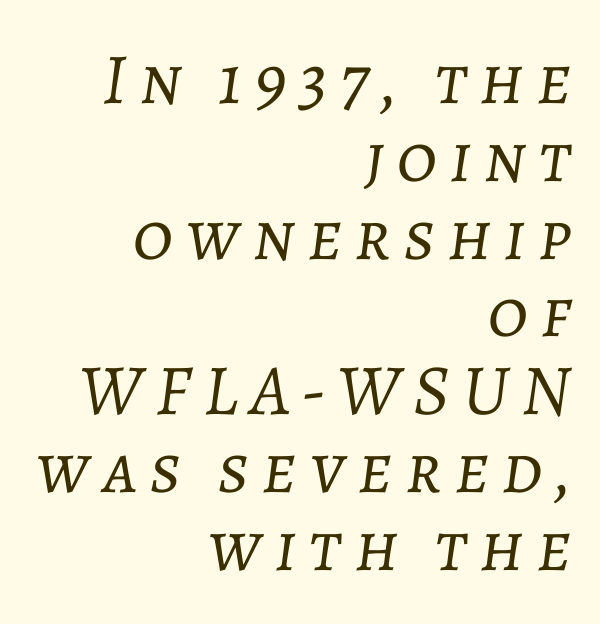
Q: Is the text bold? A: No.
Q: Is the text italic (slanted)? A: Yes, it leans right by about 7 degrees.
Q: Is the text underlined? A: No.
Q: How is the paragraph aligned? A: Right-aligned.
Q: Is the spacing between lines tight, normal or loose? A: Tight.
Q: Width (condensed, normal, or wide)? A: Normal.
Q: Stroke contrast? A: Low.
Q: x-height? A: Medium.
Q: Monospaced? A: No.
